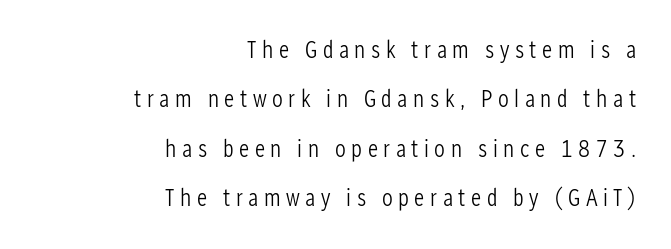
Q: Is the text bold? A: No.
Q: Is the text italic (slanted)? A: No, it is upright.
Q: Is the text underlined? A: No.
Q: How is the paragraph aligned? A: Right-aligned.
Q: Is the spacing between letters normal or unusually wide? A: Unusually wide.
Q: Is the spacing between lines tight, normal or loose? A: Loose.
